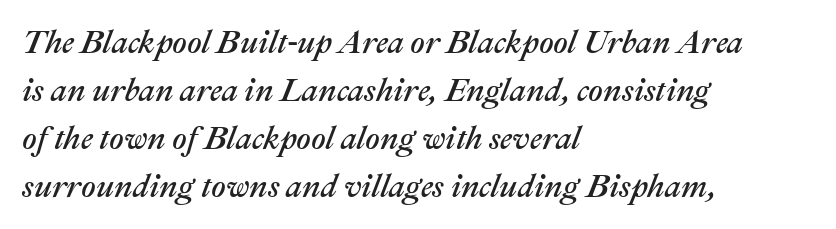
The image shows 32 px text type, italic (leaning right); set left-aligned, normal line spacing (1.5x), normal letter spacing, not underlined; medium stroke contrast and a medium x-height.
